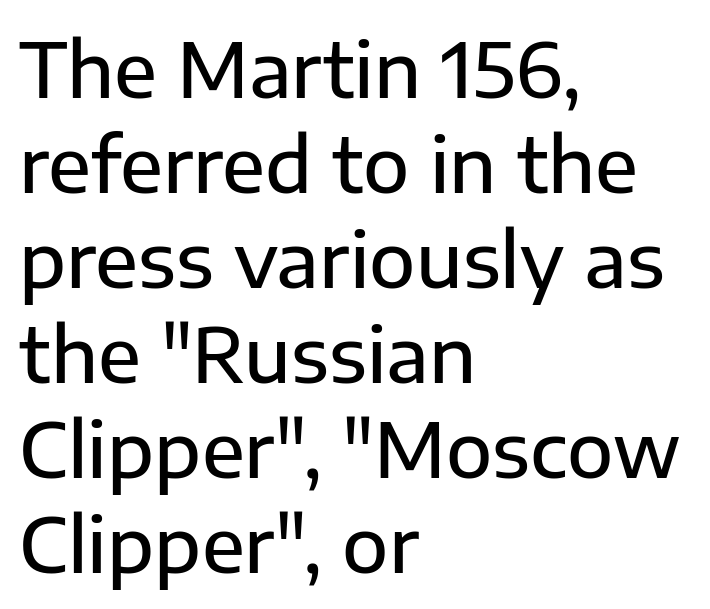
Q: Is the text italic (slanted)? A: No, it is upright.
Q: Is the typeface a serif or a sans-serif typeface? A: Sans-serif.
Q: Is the text underlined? A: No.
Q: How is the paragraph aligned? A: Left-aligned.
Q: Is the spacing between letters normal or unusually wide? A: Normal.
Q: Is the spacing between lines tight, normal or loose? A: Normal.
Q: Width (condensed, normal, or wide)? A: Normal.
Q: Stroke contrast? A: Low.
Q: x-height? A: Medium.
Q: Monospaced? A: No.
